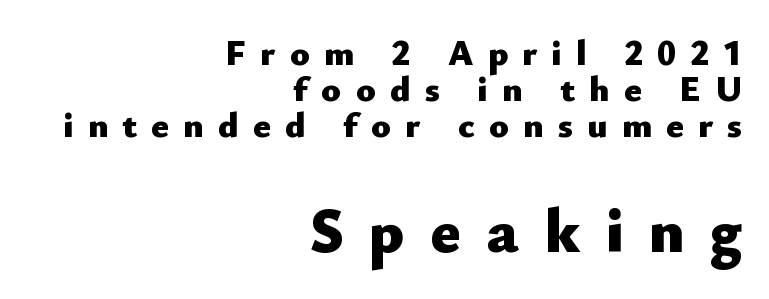
Nothing sits at the stroke ends, so this counts as sans-serif. If you squint, the bottom block still reads clearly — it's the larger of the two. Summary of weight: heavy, a full bold. Glance below the letters and you will spot only blank space.
